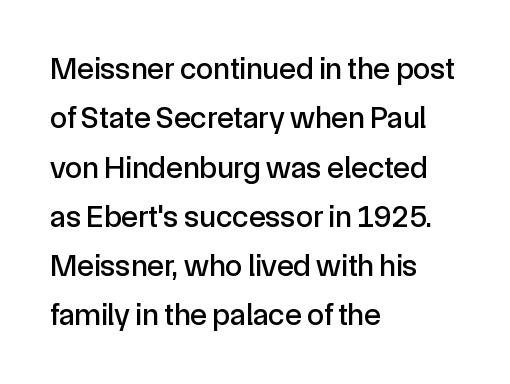
Line starts are locked; line ends wander. The specimen omits any rule beneath the text block's lines. Observe the absence of serifs on each vertical stroke in this sample. Ordinary non-slanted type is in use.
